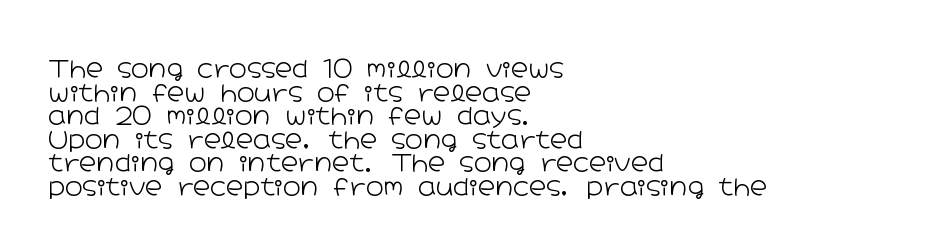
Q: Is the text bold? A: No.
Q: Is the text italic (slanted)? A: No, it is upright.
Q: Is the text underlined? A: No.
Q: How is the paragraph aligned? A: Left-aligned.
Q: Is the spacing between letters normal or unusually wide? A: Normal.
Q: Is the spacing between lines tight, normal or loose? A: Tight.
